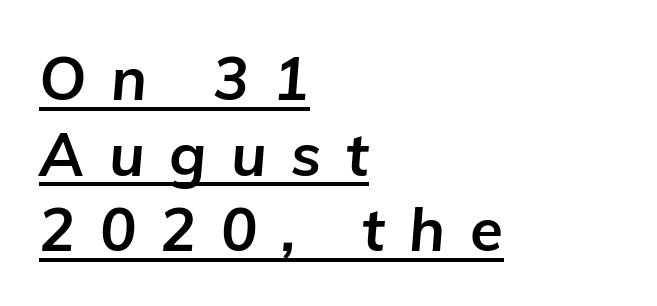
The image shows 60 px bold type, italic (leaning right); set left-aligned, normal line spacing (1.26x), unusually wide letter spacing (+0.41 em), underlined; low stroke contrast and a medium x-height.
